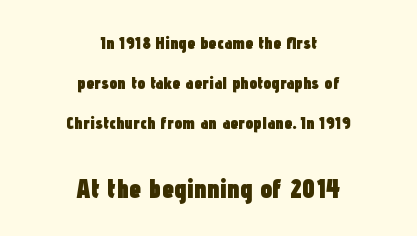
The image shows 27 px bold type, upright; set centered, loose line spacing (2.21x), normal letter spacing, not underlined; the second (bottom) block is 1.5x larger.
